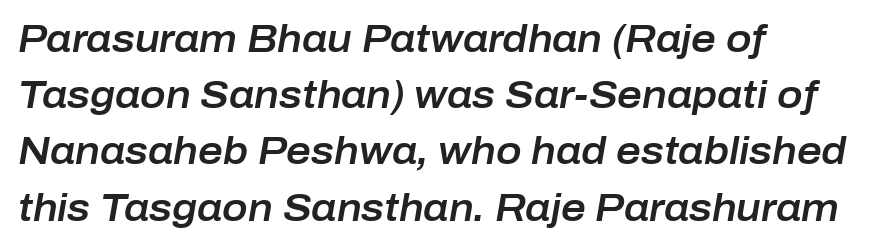
{"italic": "yes", "lean": "right", "slant_degrees": 10, "width": "normal", "stroke_contrast": "low", "x_height": "medium", "monospaced": "no", "underline": "no", "align": "left", "line_spacing": "normal", "line_spacing_ratio": 1.48, "letter_spacing": "normal", "letter_spacing_em": 0.0, "glyph_px": 38}
